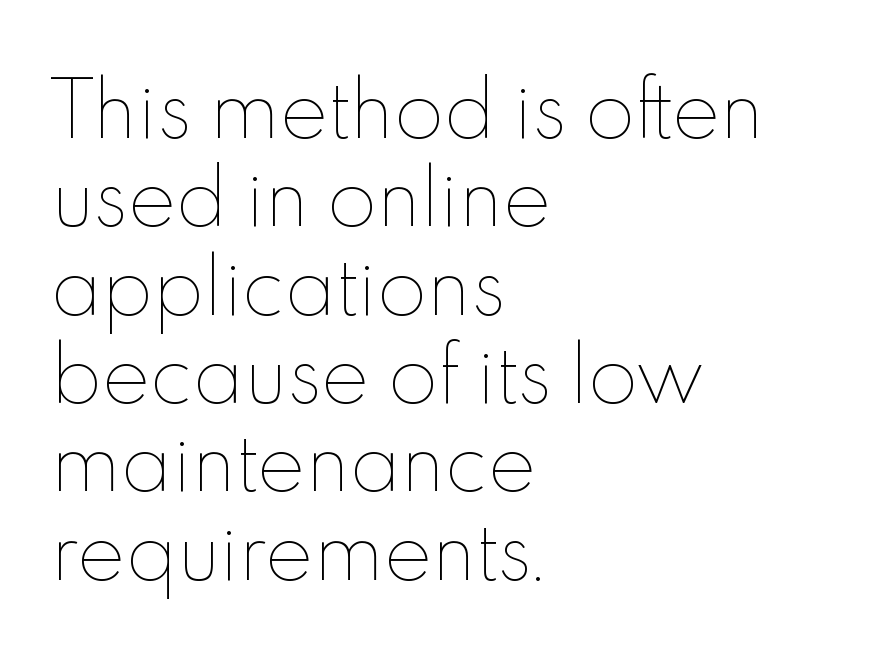
The image shows 73 px thin type, upright; set left-aligned, line spacing 1.21x, normal letter spacing, not underlined; a small x-height.
